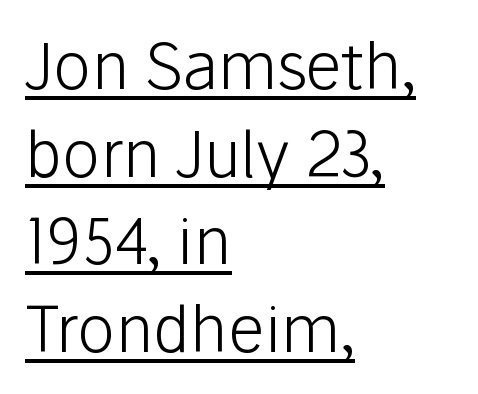
The image shows 64 px light sans-serif type, upright; set left-aligned, normal line spacing (1.37x), normal letter spacing, underlined; low stroke contrast and a medium x-height.
